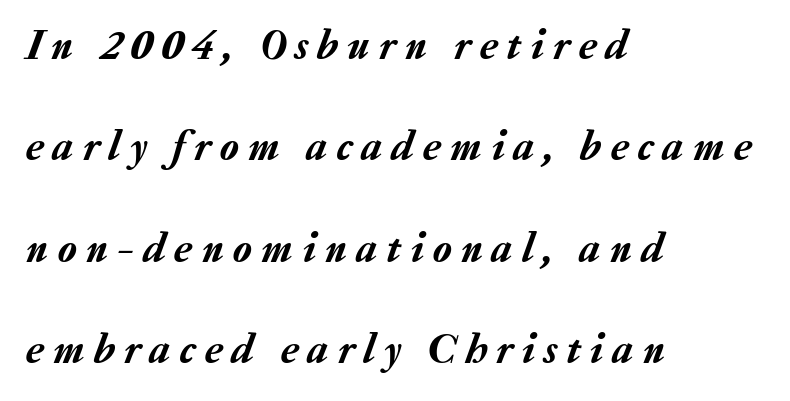
Leading: increased. The string is rendered with underlining switched off. The whole block is typeset with a tilt. Spacing verdict: proportional, widths tailored to each character. The typesetter chose a ragged-right arrangement here. The tracking jumps out immediately: characters are airy and widely separated.
